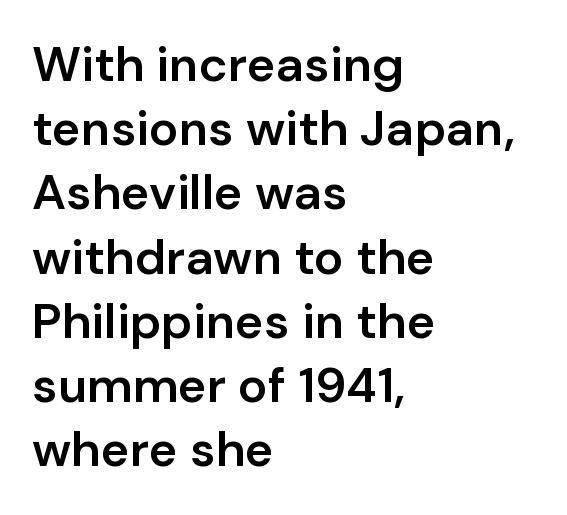
The image shows 49 px semibold sans-serif type, upright; set left-aligned, normal line spacing (1.31x), normal letter spacing, not underlined; low stroke contrast and a medium x-height.
